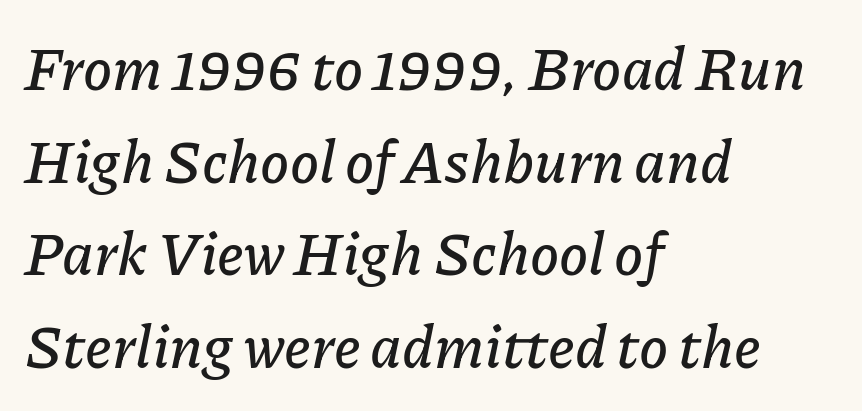
Note the varied advance widths — an 'i' is clearly narrower than an 'm'. The compositor pushed each line to the left boundary. This rendering features lettering with no underline. Regarding leading, the lines here are spaced in the standard way.
